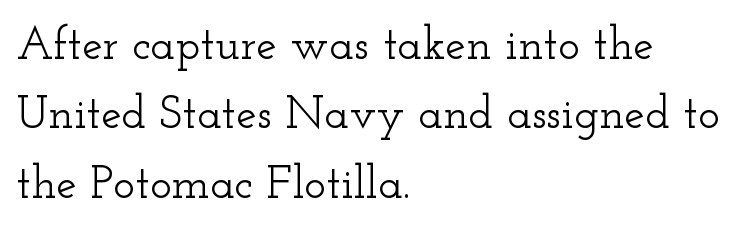
The image shows 46 px wide serif type, upright; set left-aligned, normal line spacing (1.51x), normal letter spacing, not underlined; low stroke contrast and a small x-height.
